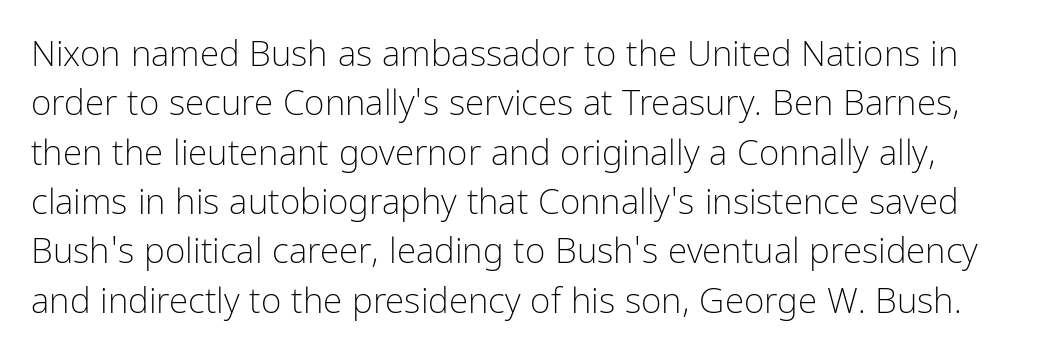
{"serif": "no", "italic": "no", "bold": "no", "weight": "light", "width": "condensed", "stroke_contrast": "low", "x_height": "medium", "monospaced": "no", "underline": "no", "line_spacing": "normal", "line_spacing_ratio": 1.41, "letter_spacing": "normal", "letter_spacing_em": 0.0, "glyph_px": 35}
